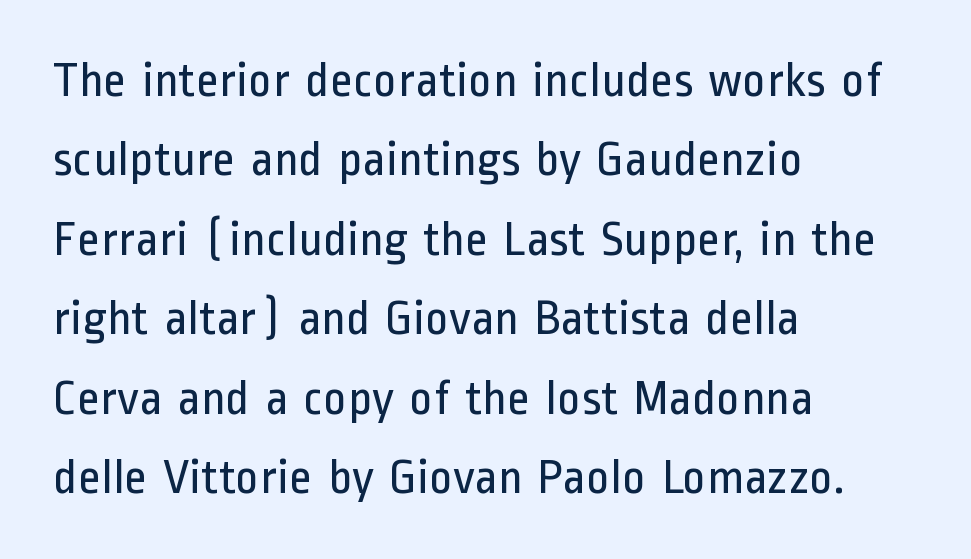
Nope, no serifs anywhere on these letters. Do the letters lean? They stand straight. The strip under each line holds only bare page. Weight: regular or lighter.
